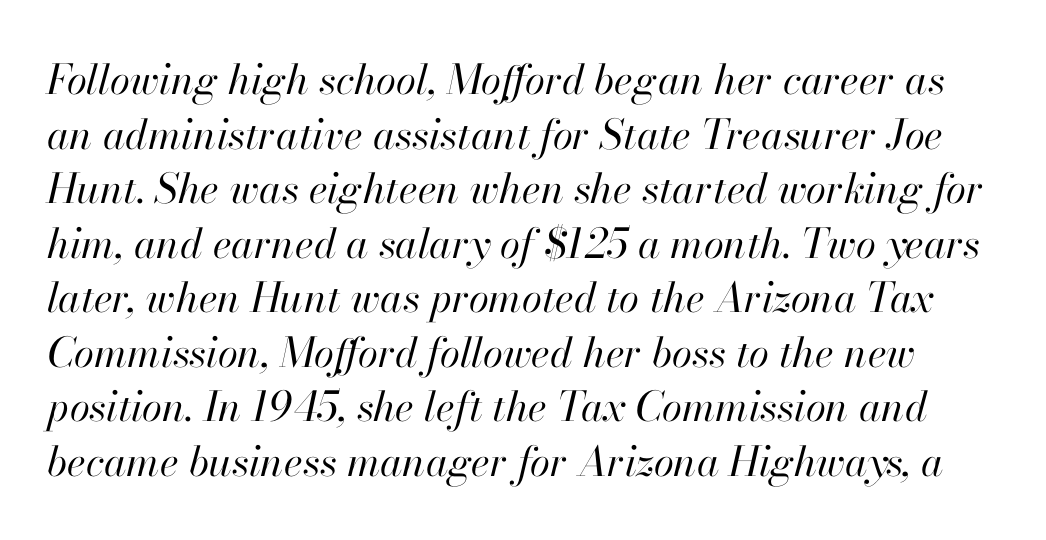
Would a proofreader flag this as italicized? Yes. Counters stay open thanks to moderate or lighter strokes. The specimen omits any rule beneath the text block's lines. Think of a printed novel: that variable character pitch is what you see here.
